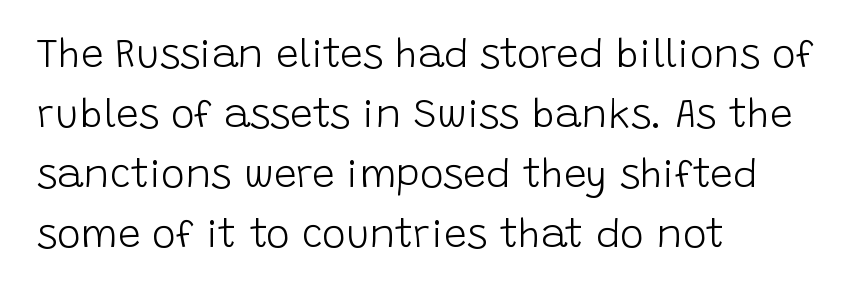
The image shows 40 px light sans-serif type, upright; set left-aligned, normal line spacing (1.5x), normal letter spacing, not underlined; low stroke contrast and a large x-height.
